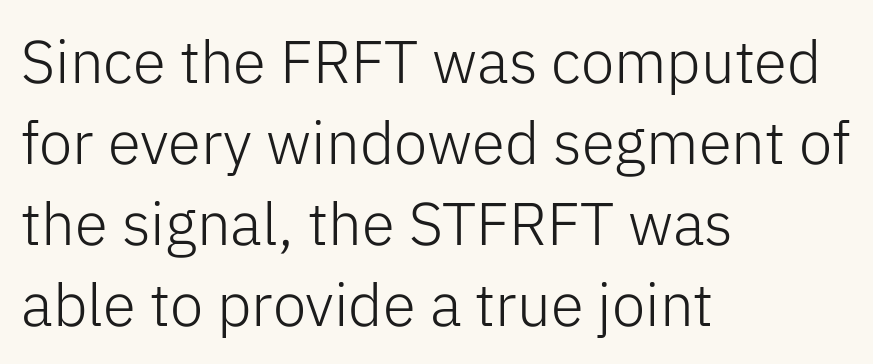
The image shows 60 px light sans-serif type, upright; set left-aligned, normal line spacing (1.35x), normal letter spacing, not underlined; low stroke contrast and a medium x-height.
